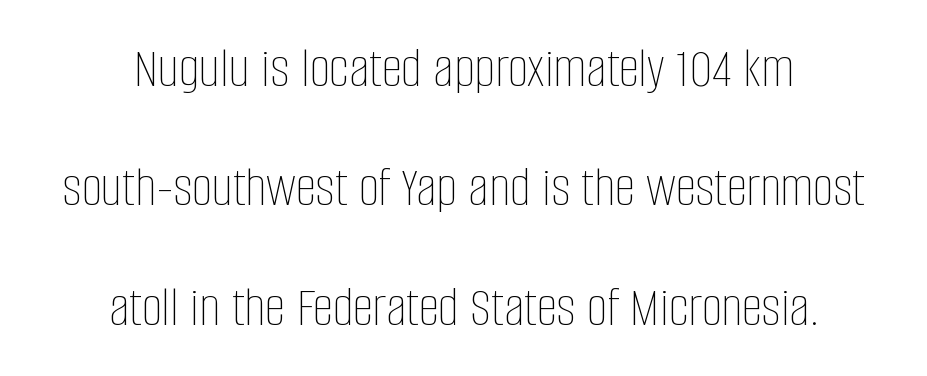
The image shows 58 px thin, condensed type, upright; set centered, loose line spacing (2.06x), normal letter spacing, not underlined; low stroke contrast and a large x-height.
